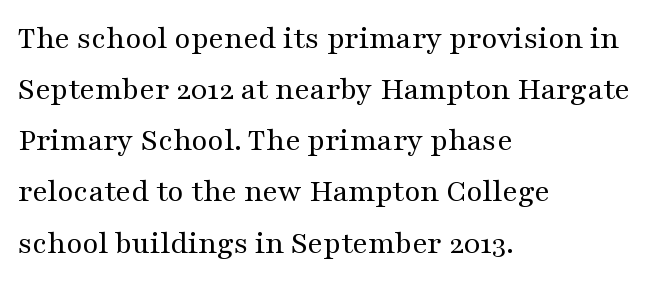
Q: Is the text bold? A: No.
Q: Is the text italic (slanted)? A: No, it is upright.
Q: Is the typeface a serif or a sans-serif typeface? A: Serif.
Q: Is the text underlined? A: No.
Q: How is the paragraph aligned? A: Left-aligned.
Q: Is the spacing between letters normal or unusually wide? A: Normal.
Q: Is the spacing between lines tight, normal or loose? A: Normal.
Q: Width (condensed, normal, or wide)? A: Wide.
Q: Stroke contrast? A: Medium.
Q: x-height? A: Medium.
Q: Monospaced? A: No.
